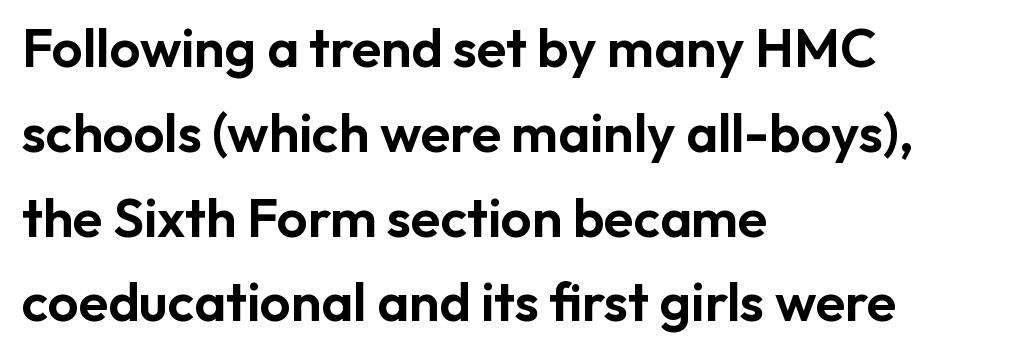
The image shows 54 px sans-serif type, upright; set left-aligned, normal line spacing (1.57x), normal letter spacing, not underlined; low stroke contrast and a medium x-height.
